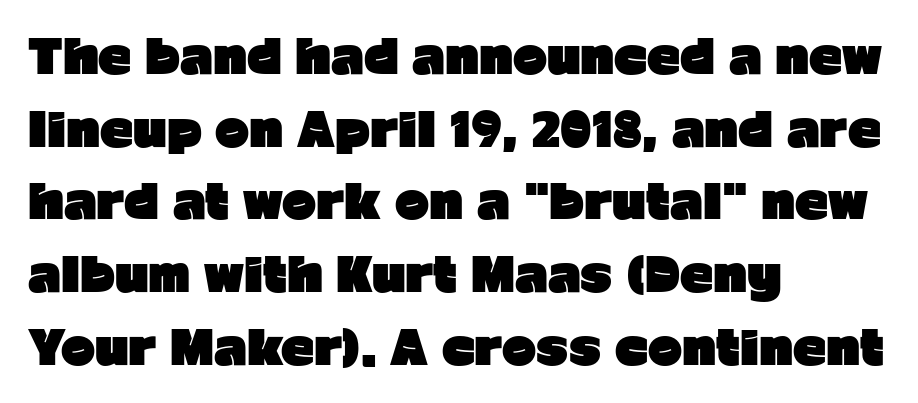
The image shows 46 px heavy sans-serif type, upright; set left-aligned, normal line spacing (1.58x), normal letter spacing, not underlined; low stroke contrast and a medium x-height.
